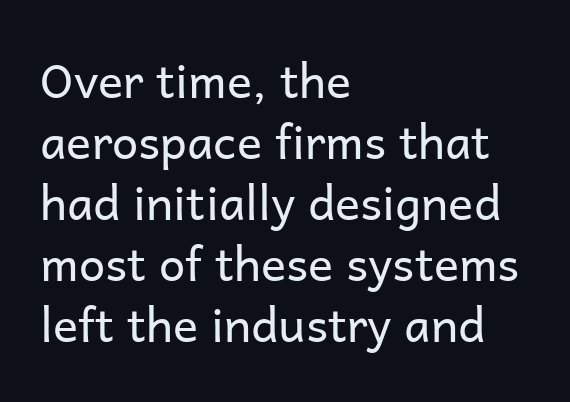
The image shows 47 px regular-weight sans-serif type, upright; set left-aligned, normal line spacing (1.3x), normal letter spacing, not underlined; low stroke contrast and a medium x-height.
